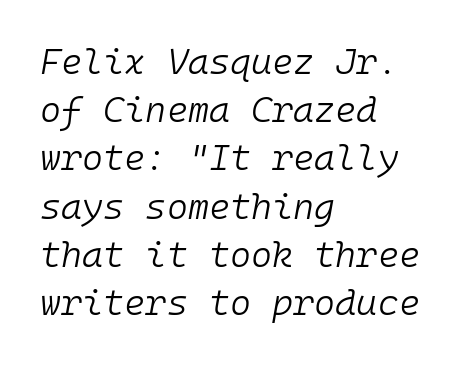
Does the copy run flush right? No — it runs flush left. Is the type slanted? Yes — the strokes lean at a clear angle. Nothing heavy about these letters — not bold at all. The baseline area is clear. Regarding leading, the lines here are spaced in the standard way.
